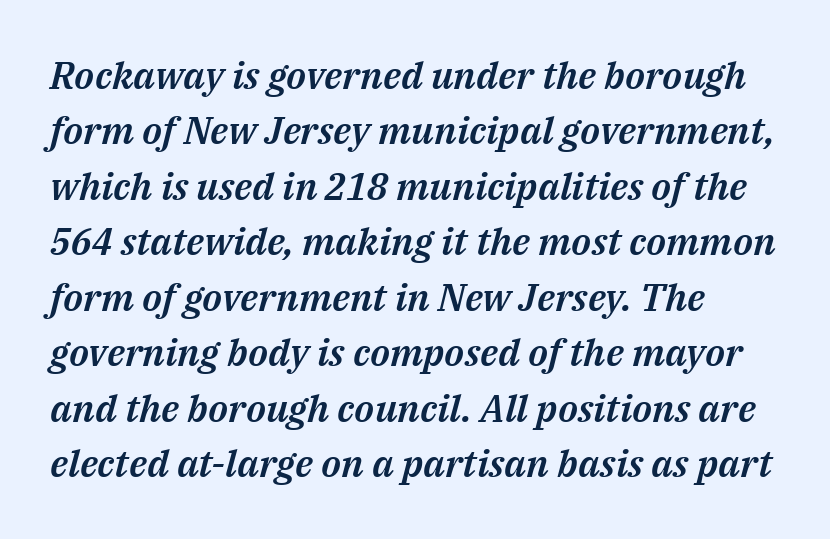
The area under the type is left untouched. The line-height multiplier appears to be the usual default. Short note: letters normally spaced. Do the characters align in a grid? No, the font is proportional. The glyphs look as if they've been sheared to an angle. The ragged edge is on the right, which tells us the setting is flush left.
